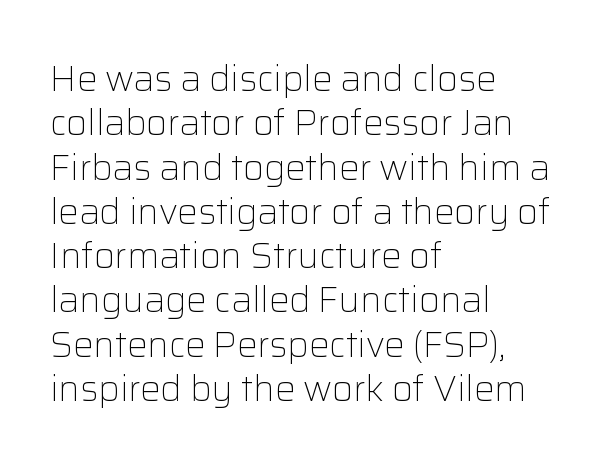
Q: Is the text bold? A: No.
Q: Is the text italic (slanted)? A: No, it is upright.
Q: Is the typeface a serif or a sans-serif typeface? A: Sans-serif.
Q: Is the text underlined? A: No.
Q: How is the paragraph aligned? A: Left-aligned.
Q: Is the spacing between letters normal or unusually wide? A: Normal.
Q: Width (condensed, normal, or wide)? A: Normal.
Q: Stroke contrast? A: Low.
Q: x-height? A: Medium.
Q: Monospaced? A: No.
